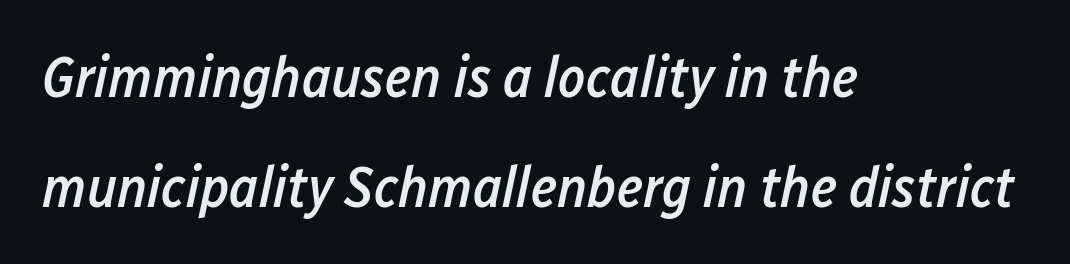
{"italic": "yes", "lean": "right", "slant_degrees": 12, "bold": "semi", "weight": "semibold", "width": "condensed", "stroke_contrast": "low", "x_height": "medium", "monospaced": "no", "underline": "no", "align": "left", "line_spacing_ratio": 1.89, "letter_spacing": "normal", "letter_spacing_em": 0.0, "glyph_px": 58}
